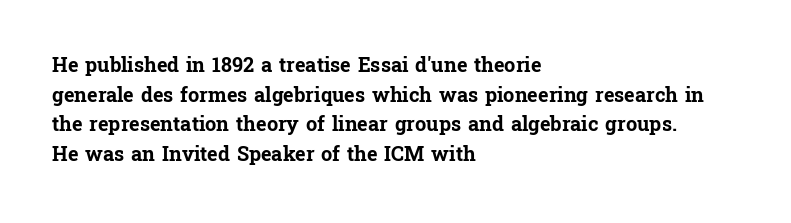
{"italic": "no", "bold": "yes", "underline": "no", "align": "left", "line_spacing": "normal", "line_spacing_ratio": 1.48, "letter_spacing": "normal", "letter_spacing_em": 0.0, "glyph_px": 20}
